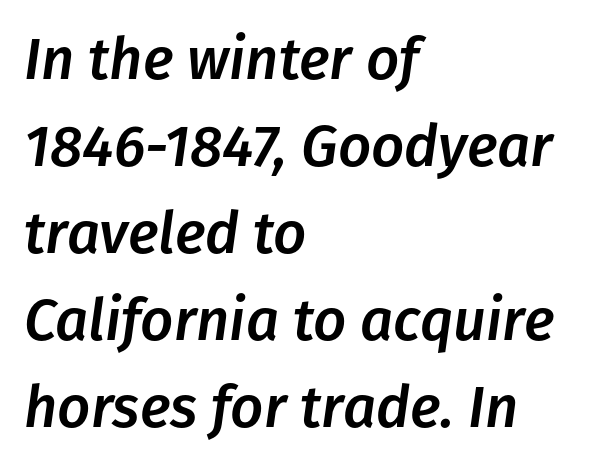
Q: Is the text italic (slanted)? A: Yes, it leans right by about 8 degrees.
Q: Is the text underlined? A: No.
Q: How is the paragraph aligned? A: Left-aligned.
Q: Is the spacing between letters normal or unusually wide? A: Normal.
Q: Is the spacing between lines tight, normal or loose? A: Normal.
Q: Width (condensed, normal, or wide)? A: Normal.
Q: Stroke contrast? A: Low.
Q: x-height? A: Medium.
Q: Monospaced? A: No.
